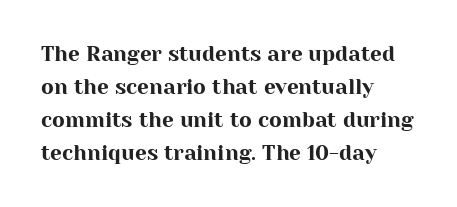
The image shows 21 px text type, upright; set left-aligned, normal line spacing (1.57x), normal letter spacing, not underlined.
